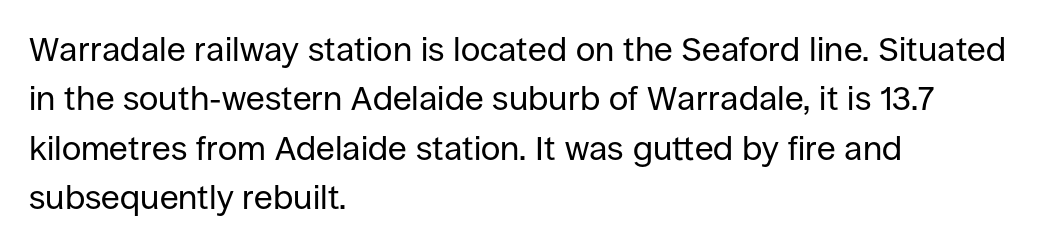
{"serif": "no", "italic": "no", "bold": "no", "weight": "regular", "width": "normal", "stroke_contrast": "low", "x_height": "large", "monospaced": "no", "underline": "no", "align": "left", "line_spacing": "normal", "line_spacing_ratio": 1.45, "letter_spacing": "normal", "letter_spacing_em": 0.0, "glyph_px": 34}
